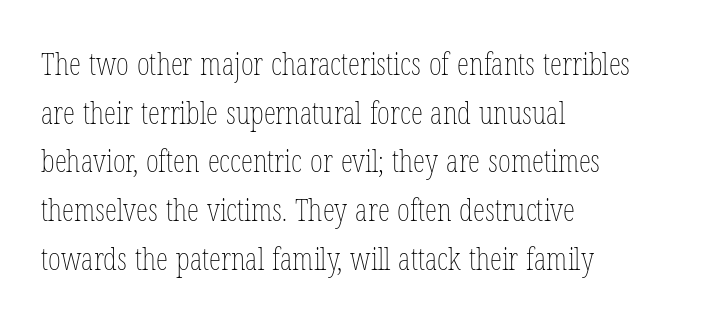
Q: Is the text bold? A: No.
Q: Is the text italic (slanted)? A: No, it is upright.
Q: Is the text underlined? A: No.
Q: How is the paragraph aligned? A: Left-aligned.
Q: Is the spacing between letters normal or unusually wide? A: Normal.
Q: Is the spacing between lines tight, normal or loose? A: Normal.
Q: Width (condensed, normal, or wide)? A: Condensed.
Q: Stroke contrast? A: Low.
Q: x-height? A: Medium.
Q: Monospaced? A: No.
